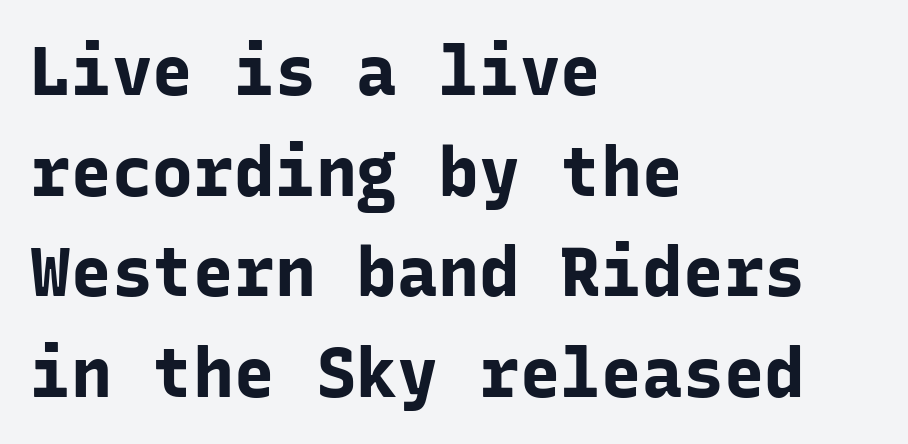
{"serif": "no", "italic": "no", "bold": "yes", "weight": "bold", "width": "normal", "stroke_contrast": "low", "x_height": "medium", "monospaced": "yes", "underline": "no", "align": "left", "line_spacing": "normal", "line_spacing_ratio": 1.48, "letter_spacing": "normal", "letter_spacing_em": 0.0, "glyph_px": 68}
